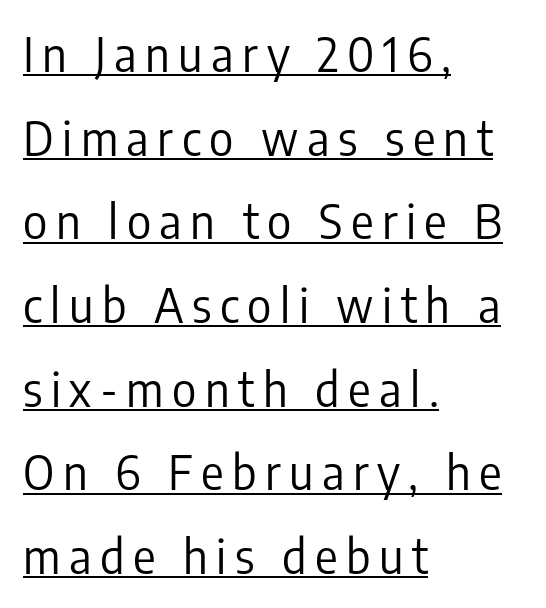
Are there feet on the stems? There aren't — it's a sans. Weight: in the light-to-regular range. These lines are rendered in a variable-pitch font. The words here are underlined. This is the regular roman posture of the typeface.
